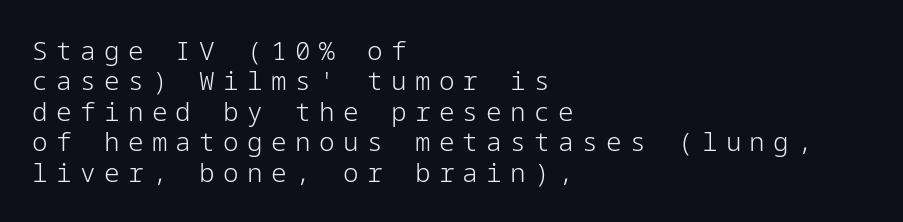
The image shows 26 px text type, upright; set left-aligned, line spacing 1.17x, unusually wide letter spacing (+0.32 em), not underlined.
